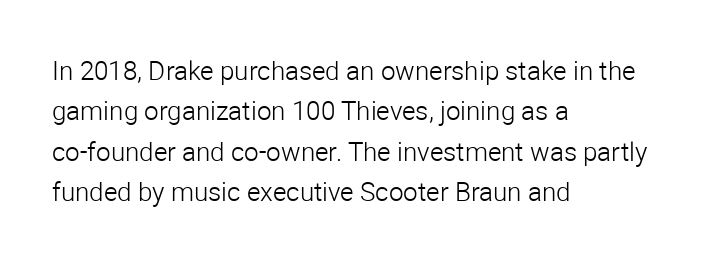
{"italic": "no", "bold": "no", "underline": "no", "align": "left", "line_spacing": "normal", "line_spacing_ratio": 1.55, "letter_spacing": "normal", "letter_spacing_em": 0.0, "glyph_px": 26}
